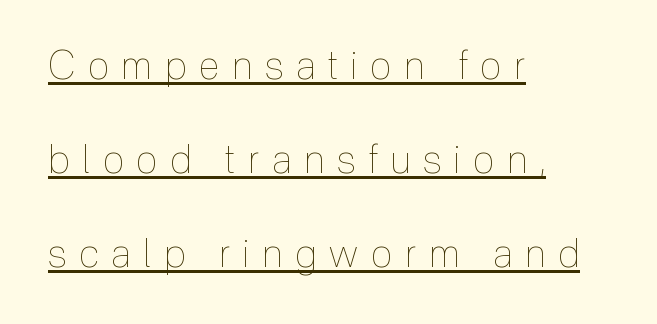
Every character sits straight up, as roman type does. The strokes are not fattened; the text isn't bold. Reading down the block, your eye returns to a fixed left position each line. Notice how a bar underscores the lettering throughout. Each word looks stretched out because of the extra space between its letters. Honestly, the rows look like they've been pulled way apart.
